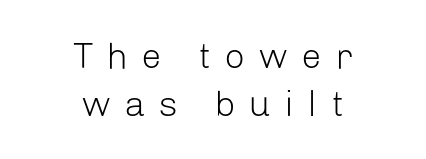
Q: Is the text bold? A: No.
Q: Is the text italic (slanted)? A: No, it is upright.
Q: Is the typeface a serif or a sans-serif typeface? A: Sans-serif.
Q: Is the text underlined? A: No.
Q: How is the paragraph aligned? A: Centered.
Q: Is the spacing between letters normal or unusually wide? A: Unusually wide.
Q: Is the spacing between lines tight, normal or loose? A: Normal.
Q: Width (condensed, normal, or wide)? A: Normal.
Q: Stroke contrast? A: Low.
Q: x-height? A: Medium.
Q: Monospaced? A: No.
